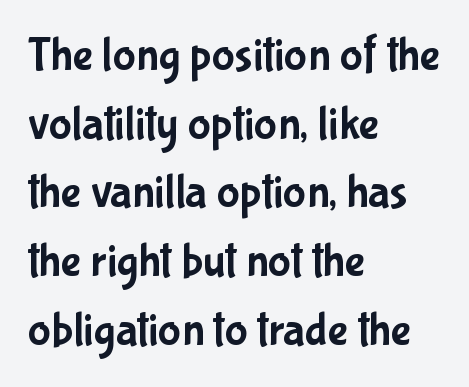
The rendering uses natural spacing where letterforms have individual widths. All the whitespace from short lines collects on the right. The font family rendered here belongs to the sans-serif group. The baseline area is clear. Look at the tracking — it's just the regular setting, nothing added.
